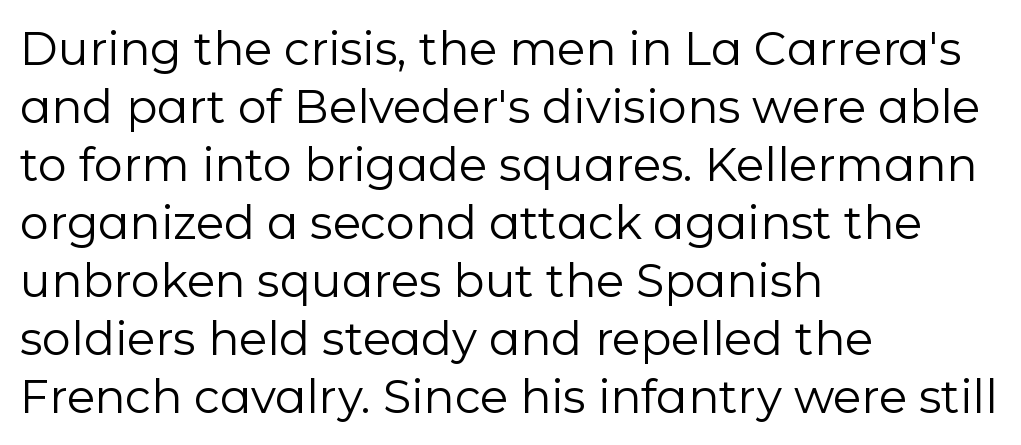
This sample uses plain, unmodified letter spacing. The lines are quadded left. Whoever set this chose a conventional vertical rhythm. No feet cap the strokes, marking this as sans-serif type. Here the designer chose a conventional face with non-uniform glyph widths. A roman cut, with each character standing at attention.
